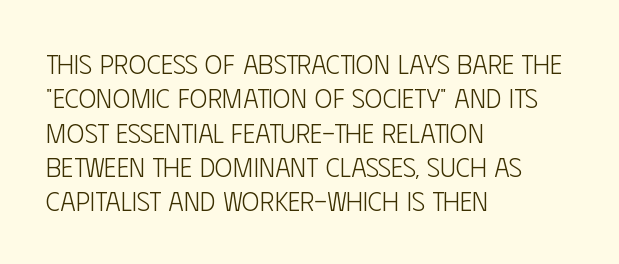
The image shows 27 px text type, upright; set left-aligned, normal line spacing (1.27x), normal letter spacing, not underlined.
